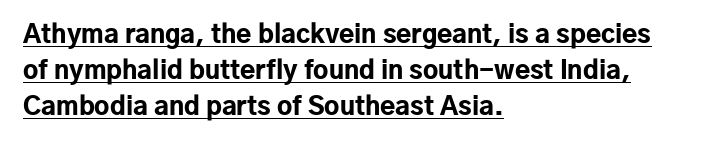
{"italic": "no", "bold": "yes", "underline": "yes", "align": "left", "line_spacing": "normal", "line_spacing_ratio": 1.44, "letter_spacing": "normal", "letter_spacing_em": 0.0, "glyph_px": 25}
